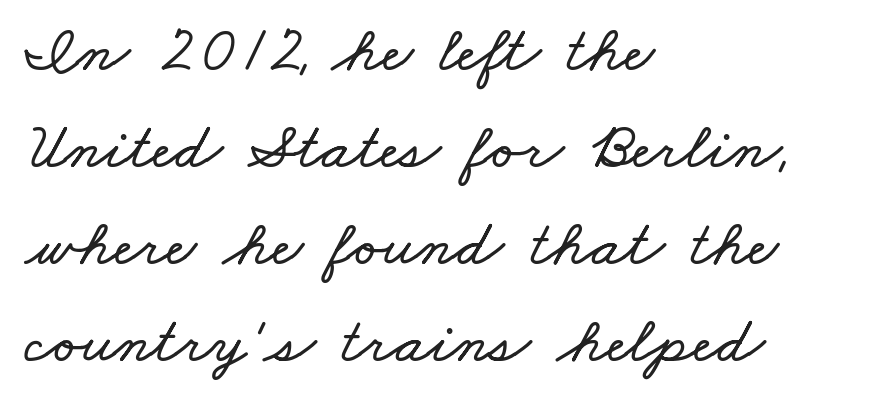
The image shows 66 px wide type; set left-aligned, normal line spacing (1.47x), normal letter spacing, not underlined; low stroke contrast and a small x-height.
